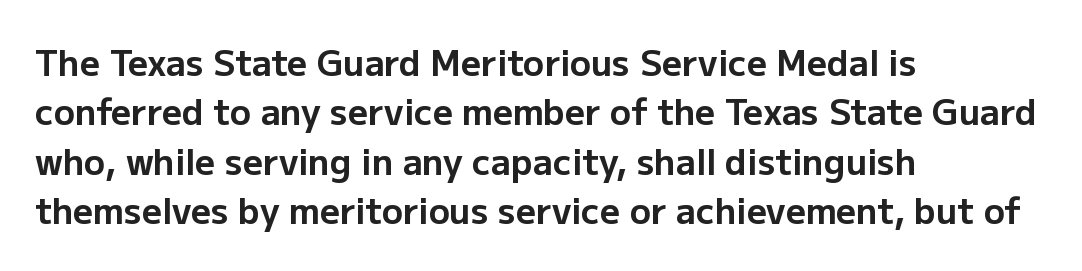
{"serif": "no", "italic": "no", "bold": "yes", "weight": "bold", "width": "normal", "stroke_contrast": "low", "x_height": "medium", "monospaced": "no", "underline": "no", "align": "left", "line_spacing": "normal", "line_spacing_ratio": 1.41, "letter_spacing": "normal", "letter_spacing_em": 0.0, "glyph_px": 35}
